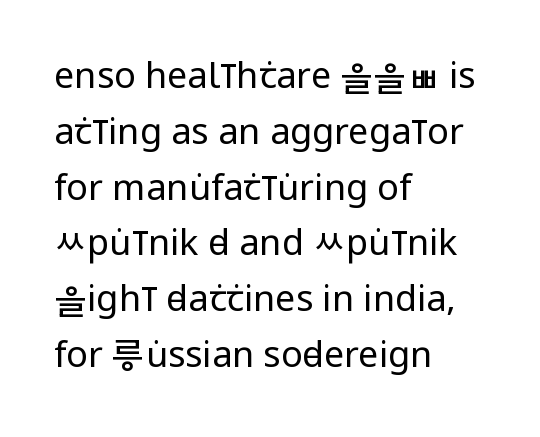
The image shows 36 px regular-weight, condensed sans-serif type, upright; set left-aligned, normal line spacing (1.55x), normal letter spacing, not underlined; low stroke contrast and a large x-height.
